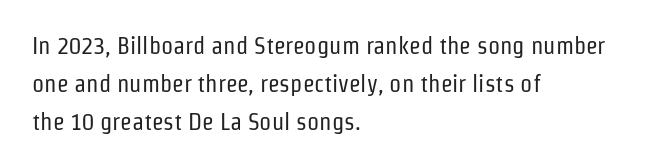
Q: Is the text bold? A: No.
Q: Is the text italic (slanted)? A: No, it is upright.
Q: Is the text underlined? A: No.
Q: How is the paragraph aligned? A: Left-aligned.
Q: Is the spacing between letters normal or unusually wide? A: Normal.
Q: Is the spacing between lines tight, normal or loose? A: Normal.
